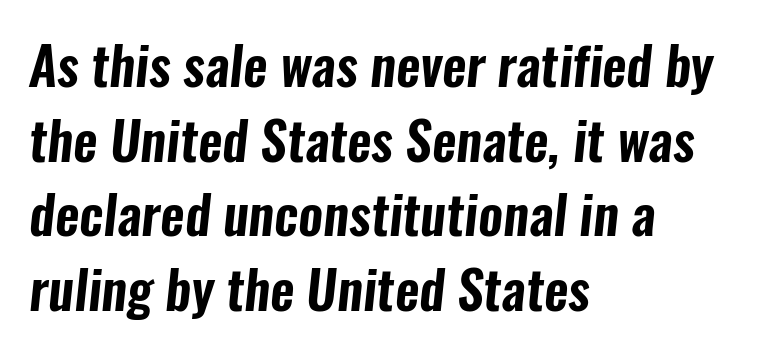
{"serif": "no", "width": "condensed", "stroke_contrast": "low", "x_height": "medium", "monospaced": "no", "underline": "no", "align": "left", "line_spacing": "normal", "line_spacing_ratio": 1.41, "letter_spacing": "normal", "letter_spacing_em": 0.0, "glyph_px": 53}
